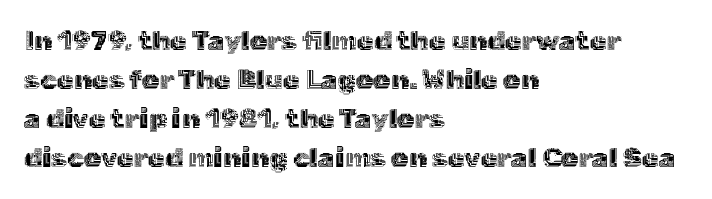
{"italic": "no", "underline": "no", "align": "left", "line_spacing": "normal", "line_spacing_ratio": 1.45, "letter_spacing": "normal", "letter_spacing_em": 0.0, "glyph_px": 27}
